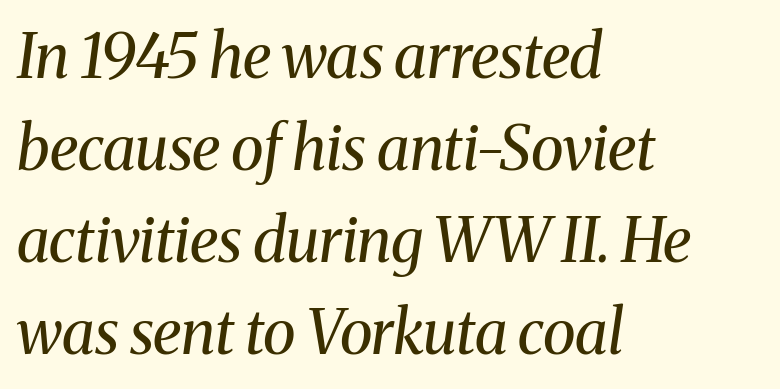
Q: Is the text bold? A: No.
Q: Is the text italic (slanted)? A: Yes, it leans right by about 8 degrees.
Q: Is the typeface a serif or a sans-serif typeface? A: Serif.
Q: Is the text underlined? A: No.
Q: How is the paragraph aligned? A: Left-aligned.
Q: Is the spacing between letters normal or unusually wide? A: Normal.
Q: Is the spacing between lines tight, normal or loose? A: Normal.
Q: Width (condensed, normal, or wide)? A: Normal.
Q: Stroke contrast? A: Medium.
Q: x-height? A: Medium.
Q: Monospaced? A: No.
